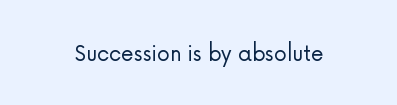
A roman cut, with each character standing at attention. Decoration check: the copy has no underline. The gaps between neighbouring characters are ordinary and unremarkable. Bold? No — there's no thickening of the strokes.
